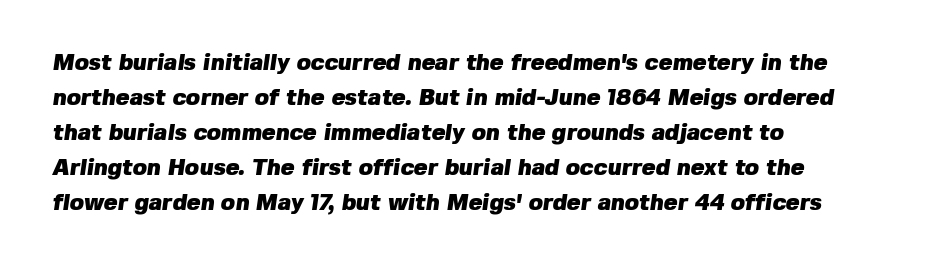
{"bold": "yes", "underline": "no", "align": "left", "line_spacing": "normal", "line_spacing_ratio": 1.52, "letter_spacing": "normal", "letter_spacing_em": 0.0, "glyph_px": 23}
